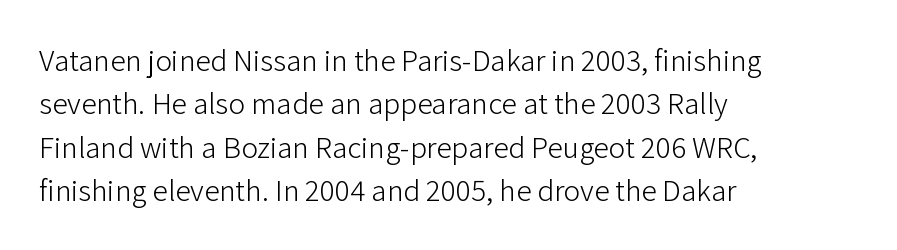
{"serif": "no", "italic": "no", "bold": "no", "weight": "light", "width": "normal", "stroke_contrast": "low", "x_height": "medium", "monospaced": "no", "underline": "no", "align": "left", "line_spacing": "normal", "line_spacing_ratio": 1.4, "letter_spacing": "normal", "letter_spacing_em": 0.0, "glyph_px": 31}
